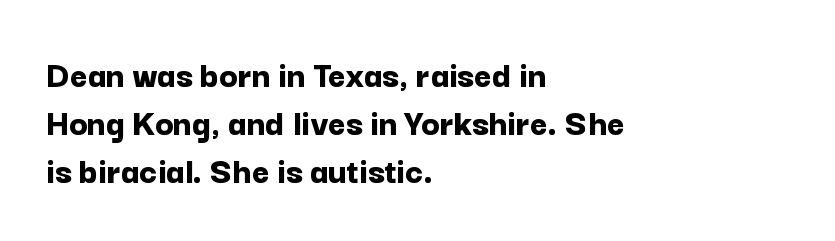
The image shows 38 px bold sans-serif type, upright; set left-aligned, normal line spacing (1.26x), normal letter spacing, not underlined; low stroke contrast and a medium x-height.
